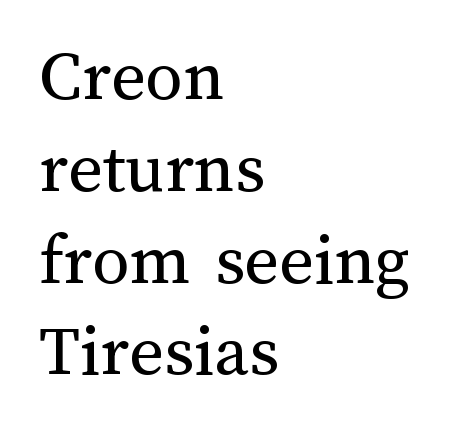
Q: Is the text bold? A: No.
Q: Is the text italic (slanted)? A: No, it is upright.
Q: Is the text underlined? A: No.
Q: How is the paragraph aligned? A: Left-aligned.
Q: Is the spacing between letters normal or unusually wide? A: Normal.
Q: Width (condensed, normal, or wide)? A: Normal.
Q: Stroke contrast? A: Medium.
Q: x-height? A: Medium.
Q: Monospaced? A: No.
